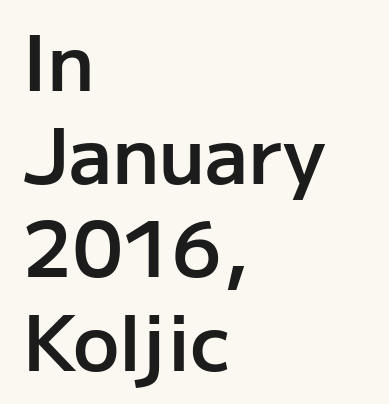
{"serif": "no", "italic": "no", "bold": "semi", "weight": "semibold", "width": "normal", "stroke_contrast": "low", "x_height": "medium", "monospaced": "no", "underline": "no", "align": "left", "line_spacing_ratio": 1.21, "letter_spacing": "normal", "letter_spacing_em": 0.0, "glyph_px": 77}
